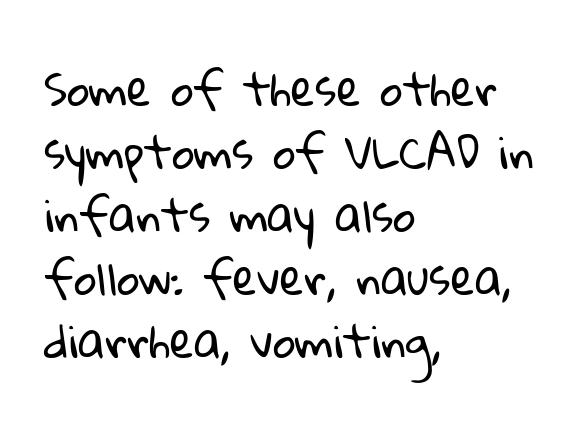
The letterforms sit at book weight or below. The ragged edge is on the right, which tells us the setting is flush left. Letterform terminals end flat and unadorned throughout the passage. Whoever set this chose a conventional vertical rhythm.
